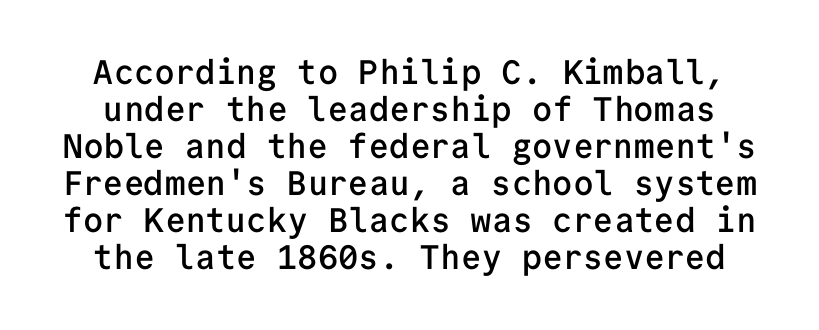
{"serif": "no", "italic": "no", "bold": "semi", "weight": "semibold", "width": "normal", "stroke_contrast": "low", "x_height": "medium", "monospaced": "yes", "underline": "no", "line_spacing": "tight", "line_spacing_ratio": 1.09, "letter_spacing": "normal", "letter_spacing_em": 0.0, "glyph_px": 34}
